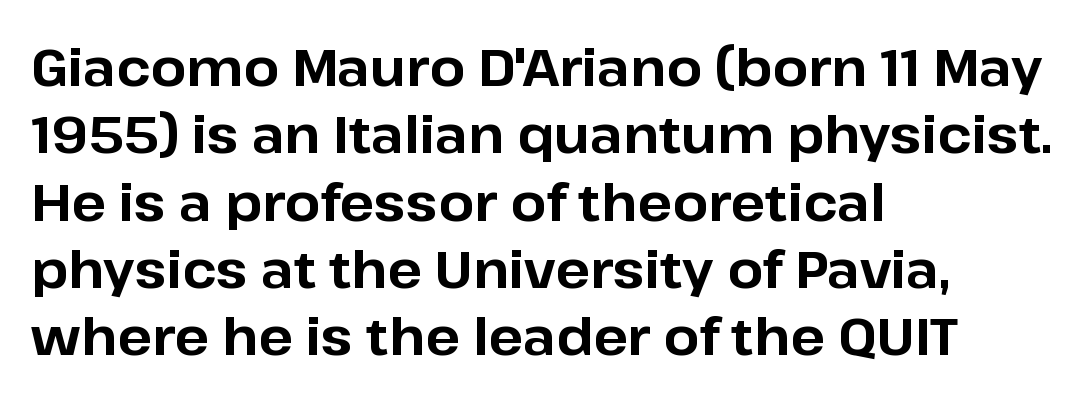
{"serif": "no", "italic": "no", "bold": "yes", "weight": "bold", "width": "normal", "stroke_contrast": "low", "x_height": "medium", "monospaced": "no", "underline": "no", "align": "left", "line_spacing": "normal", "line_spacing_ratio": 1.32, "letter_spacing": "normal", "letter_spacing_em": 0.0, "glyph_px": 51}
